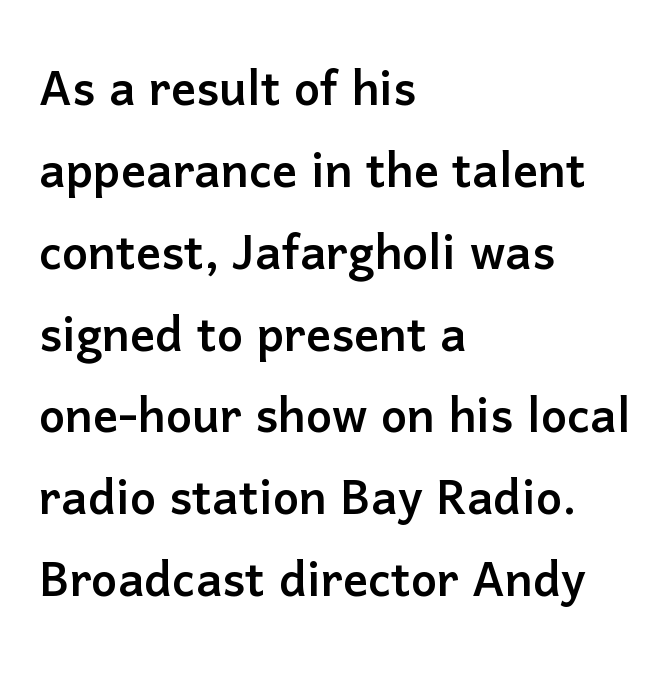
The passage shown is typeset with a sans-serif family. Tracking here is standard; glyphs follow each other at the usual distance. Clear beneath every line of the passage. The passage shown stacks its lines at a standard gap. The lines are quadded left. Note the varied advance widths — an 'i' is clearly narrower than an 'm'.
